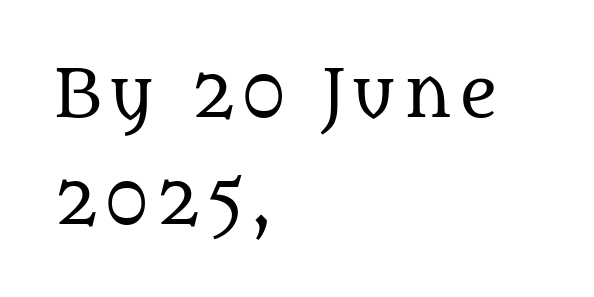
The image shows 65 px regular-weight serif type, upright; set left-aligned, normal line spacing (1.64x), not underlined; medium stroke contrast and a large x-height.
